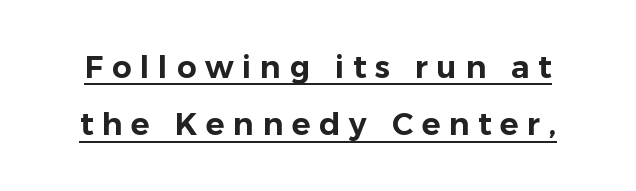
Q: Is the text italic (slanted)? A: No, it is upright.
Q: Is the typeface a serif or a sans-serif typeface? A: Sans-serif.
Q: Is the text underlined? A: Yes.
Q: Is the spacing between letters normal or unusually wide? A: Unusually wide.
Q: Width (condensed, normal, or wide)? A: Normal.
Q: Stroke contrast? A: Low.
Q: x-height? A: Medium.
Q: Monospaced? A: No.
